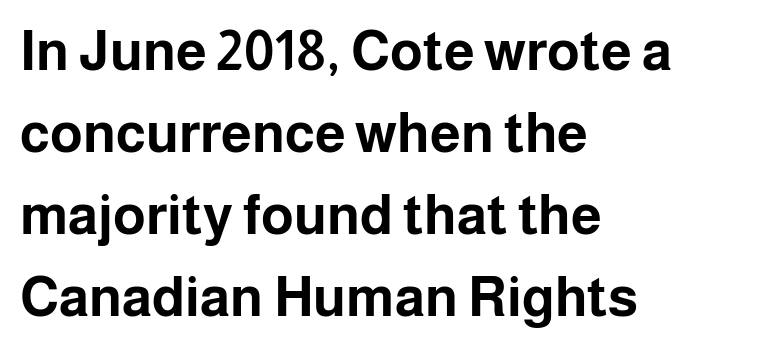
{"serif": "no", "italic": "no", "bold": "yes", "weight": "bold", "width": "normal", "stroke_contrast": "low", "x_height": "medium", "monospaced": "no", "underline": "no", "align": "left", "line_spacing": "normal", "line_spacing_ratio": 1.49, "letter_spacing": "normal", "letter_spacing_em": 0.0, "glyph_px": 55}
